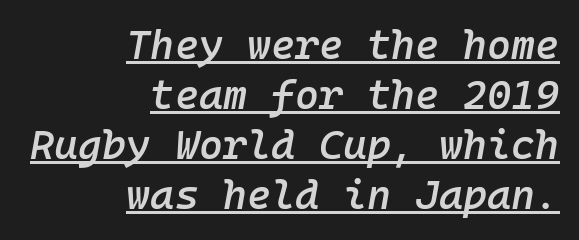
{"italic": "yes", "lean": "right", "slant_degrees": 10, "bold": "semi", "weight": "semibold", "width": "normal", "stroke_contrast": "low", "x_height": "medium", "monospaced": "yes", "underline": "yes", "align": "right", "line_spacing_ratio": 1.22, "letter_spacing": "normal", "letter_spacing_em": 0.0, "glyph_px": 41}
